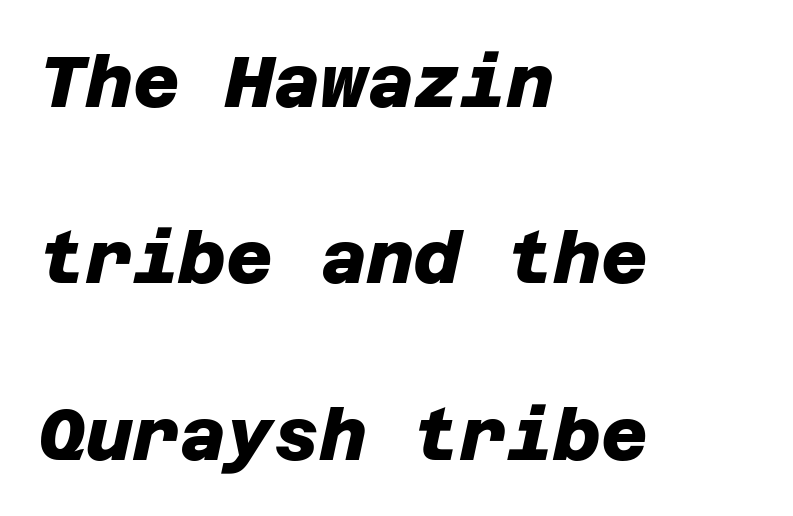
The image shows 72 px heavy sans-serif type; set left-aligned, loose line spacing (2.45x), normal letter spacing, not underlined; low stroke contrast and a large x-height.
